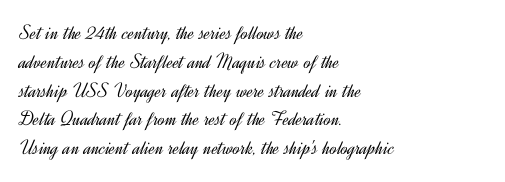
The image shows 21 px text type; set left-aligned, normal line spacing (1.37x), normal letter spacing, not underlined.
